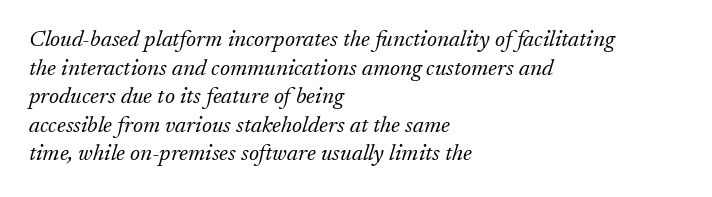
The image shows 23 px text type, italic (leaning right); set left-aligned, line spacing 1.24x, normal letter spacing, not underlined.
